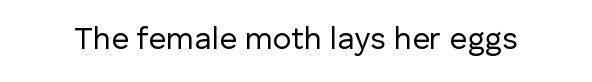
Q: Is the text bold? A: No.
Q: Is the text italic (slanted)? A: No, it is upright.
Q: Is the typeface a serif or a sans-serif typeface? A: Sans-serif.
Q: Is the text underlined? A: No.
Q: Is the spacing between letters normal or unusually wide? A: Normal.
Q: Width (condensed, normal, or wide)? A: Normal.
Q: Stroke contrast? A: Low.
Q: x-height? A: Medium.
Q: Monospaced? A: No.
